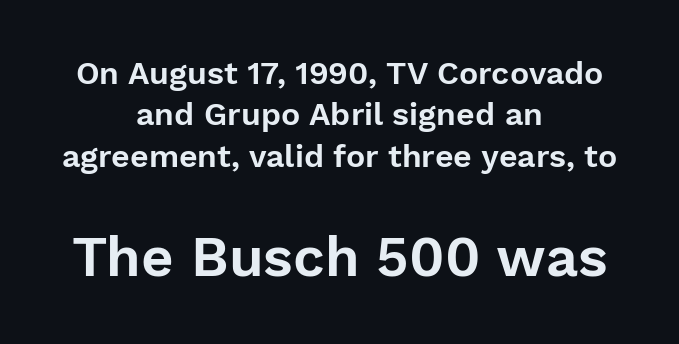
The image shows 56 px sans-serif type, upright; set centered, normal line spacing (1.29x), normal letter spacing, not underlined; the second (bottom) block is 1.75x larger; low stroke contrast and a medium x-height.
